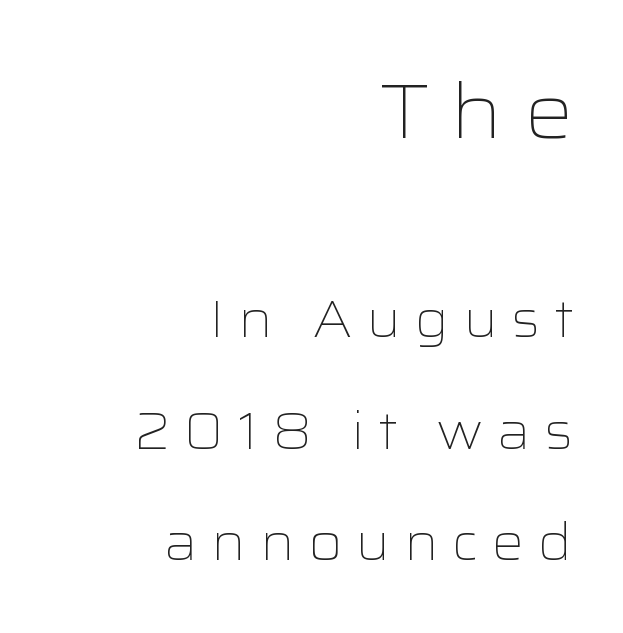
Q: Is the text bold? A: No.
Q: Is the text italic (slanted)? A: No, it is upright.
Q: Is the typeface a serif or a sans-serif typeface? A: Sans-serif.
Q: Is the text underlined? A: No.
Q: How is the paragraph aligned? A: Right-aligned.
Q: Is the spacing between letters normal or unusually wide? A: Unusually wide.
Q: Is the spacing between lines tight, normal or loose? A: Loose.
Q: Which block of text is set in a larger size, the first (top) or the second (bottom)? A: The first (top) one.
Q: Width (condensed, normal, or wide)? A: Wide.
Q: Stroke contrast? A: Low.
Q: x-height? A: Medium.
Q: Monospaced? A: No.
